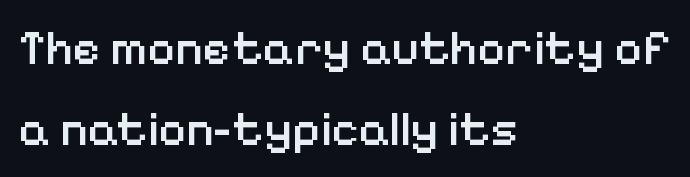
Rendered with straight, roman letterforms. A typesetter would call this proportional, since set widths differ per character. Firm but not heavy-handed strokes: this text is semibold. All the whitespace from short lines collects on the right.
